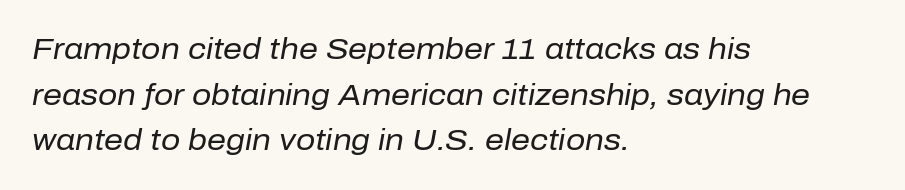
{"italic": "yes", "lean": "right", "slant_degrees": 10, "bold": "no", "weight": "regular", "width": "normal", "stroke_contrast": "low", "x_height": "medium", "monospaced": "no", "underline": "no", "align": "left", "line_spacing": "normal", "line_spacing_ratio": 1.52, "letter_spacing": "normal", "letter_spacing_em": 0.0, "glyph_px": 30}
